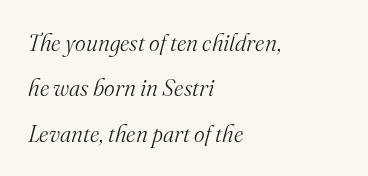
{"italic": "yes", "lean": "right", "slant_degrees": 16, "bold": "no", "underline": "no", "align": "left", "line_spacing": "loose", "line_spacing_ratio": 1.97, "letter_spacing": "normal", "letter_spacing_em": 0.0, "glyph_px": 23}
